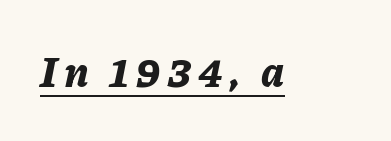
{"italic": "yes", "lean": "right", "slant_degrees": 11, "bold": "yes", "weight": "bold", "width": "normal", "stroke_contrast": "low", "x_height": "medium", "monospaced": "no", "underline": "yes", "glyph_px": 42}
